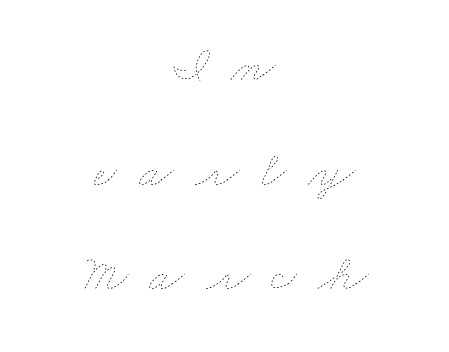
The image shows 51 px thin, wide type; set centered, loose line spacing (2.05x), unusually wide letter spacing (+0.42 em), not underlined; low stroke contrast and a small x-height.
